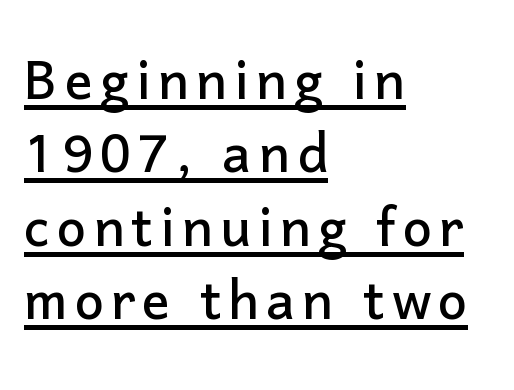
Q: Is the text italic (slanted)? A: No, it is upright.
Q: Is the typeface a serif or a sans-serif typeface? A: Sans-serif.
Q: Is the text underlined? A: Yes.
Q: How is the paragraph aligned? A: Left-aligned.
Q: Is the spacing between lines tight, normal or loose? A: Tight.
Q: Width (condensed, normal, or wide)? A: Normal.
Q: Stroke contrast? A: Low.
Q: x-height? A: Medium.
Q: Monospaced? A: No.
